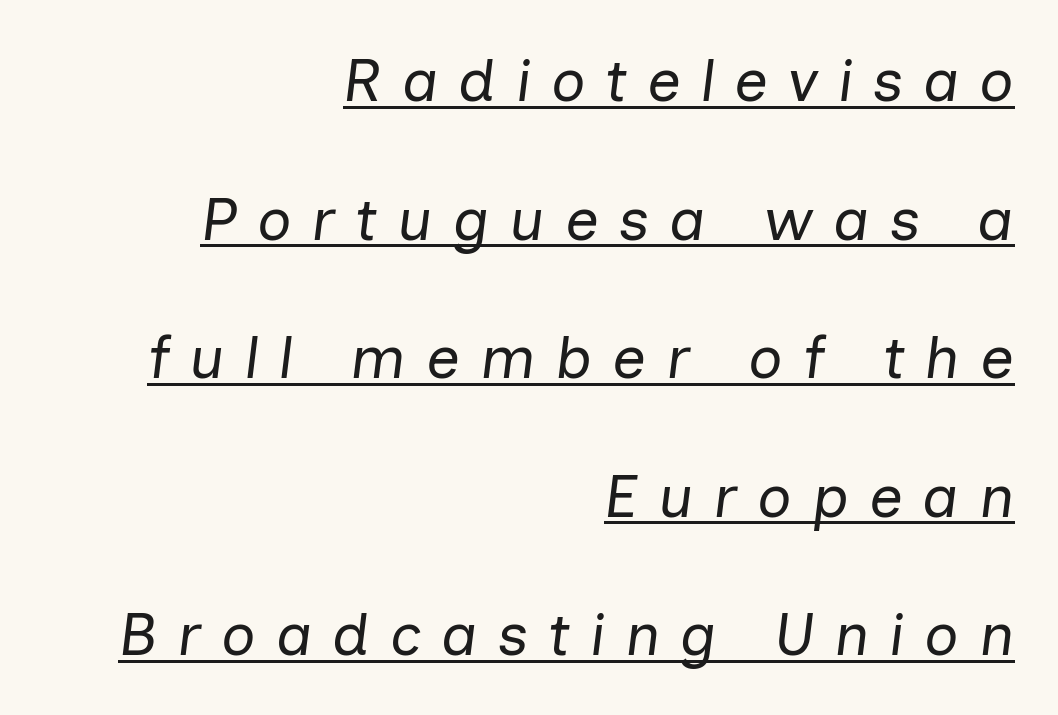
This block would shrink considerably if given ordinary leading; it's expanded now. Leftover space on each line is placed entirely before the opening word. The font sits on the lighter half of the weight spectrum, regular included. This sample uses expanded letter spacing, leaving extra air between glyphs.
